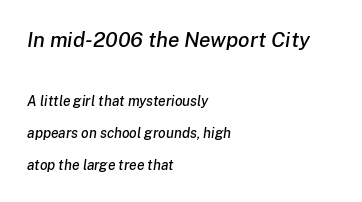
Q: Is the text italic (slanted)? A: Yes, it leans right by about 8 degrees.
Q: Is the text underlined? A: No.
Q: How is the paragraph aligned? A: Left-aligned.
Q: Is the spacing between letters normal or unusually wide? A: Normal.
Q: Is the spacing between lines tight, normal or loose? A: Loose.
Q: Which block of text is set in a larger size, the first (top) or the second (bottom)? A: The first (top) one.
